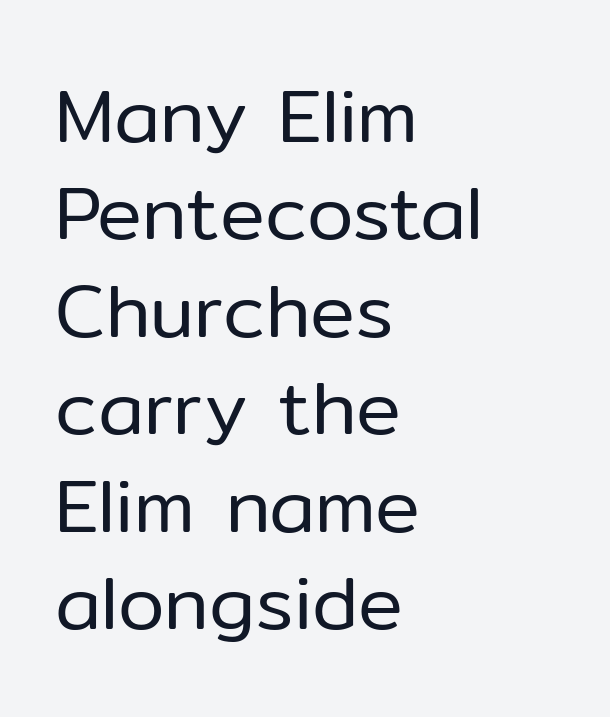
{"serif": "no", "italic": "no", "bold": "no", "weight": "regular", "width": "normal", "stroke_contrast": "low", "x_height": "medium", "monospaced": "no", "underline": "no", "align": "left", "line_spacing": "normal", "line_spacing_ratio": 1.3, "letter_spacing": "normal", "letter_spacing_em": 0.0, "glyph_px": 75}
